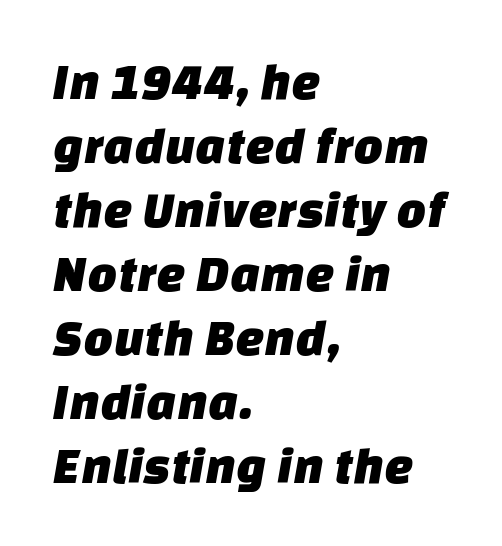
{"serif": "no", "width": "normal", "stroke_contrast": "low", "x_height": "large", "monospaced": "no", "underline": "no", "align": "left", "line_spacing_ratio": 1.23, "letter_spacing": "normal", "letter_spacing_em": 0.0, "glyph_px": 52}
